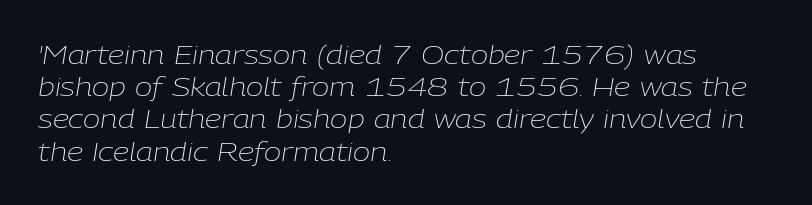
Q: Is the text bold? A: No.
Q: Is the text italic (slanted)? A: Yes, it leans right by about 9 degrees.
Q: Is the text underlined? A: No.
Q: How is the paragraph aligned? A: Left-aligned.
Q: Is the spacing between letters normal or unusually wide? A: Normal.
